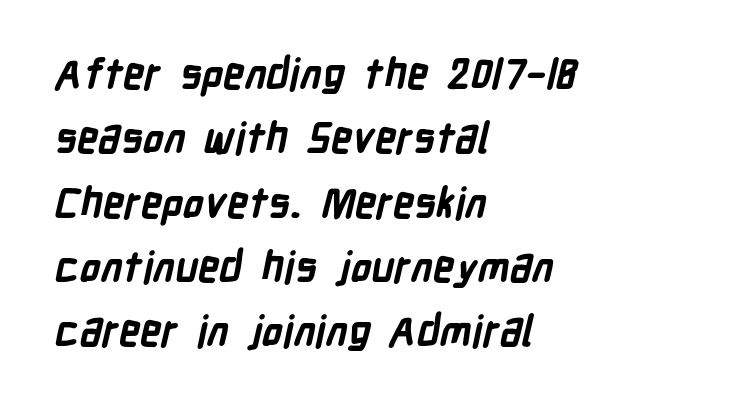
Q: Is the text bold? A: Yes.
Q: Is the typeface a serif or a sans-serif typeface? A: Sans-serif.
Q: Is the text underlined? A: No.
Q: How is the paragraph aligned? A: Left-aligned.
Q: Is the spacing between letters normal or unusually wide? A: Normal.
Q: Is the spacing between lines tight, normal or loose? A: Normal.
Q: Width (condensed, normal, or wide)? A: Condensed.
Q: Stroke contrast? A: Low.
Q: x-height? A: Medium.
Q: Monospaced? A: No.
